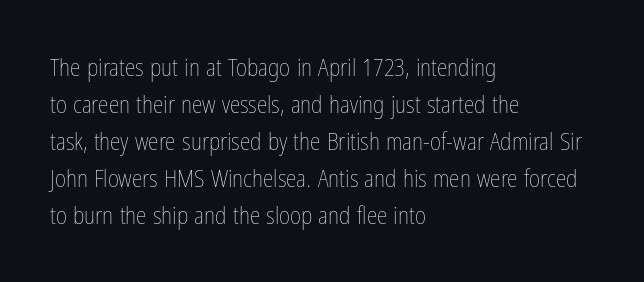
Q: Is the text bold? A: No.
Q: Is the text italic (slanted)? A: No, it is upright.
Q: Is the text underlined? A: No.
Q: How is the paragraph aligned? A: Left-aligned.
Q: Is the spacing between letters normal or unusually wide? A: Normal.
Q: Is the spacing between lines tight, normal or loose? A: Normal.
